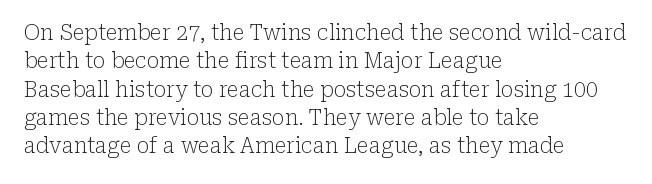
{"italic": "no", "bold": "no", "underline": "no", "align": "left", "line_spacing": "normal", "line_spacing_ratio": 1.35, "letter_spacing": "normal", "letter_spacing_em": 0.0, "glyph_px": 21}
